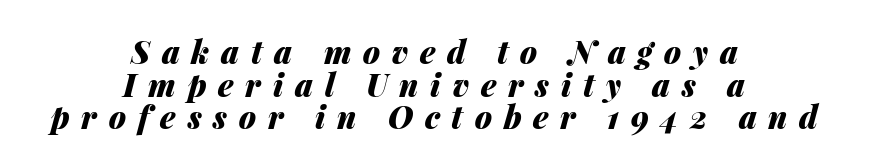
Q: Is the text bold? A: Yes.
Q: Is the text italic (slanted)? A: Yes, it leans right by about 14 degrees.
Q: Is the text underlined? A: No.
Q: How is the paragraph aligned? A: Centered.
Q: Is the spacing between letters normal or unusually wide? A: Unusually wide.
Q: Is the spacing between lines tight, normal or loose? A: Tight.
Q: Width (condensed, normal, or wide)? A: Normal.
Q: Stroke contrast? A: Medium.
Q: x-height? A: Medium.
Q: Monospaced? A: No.
